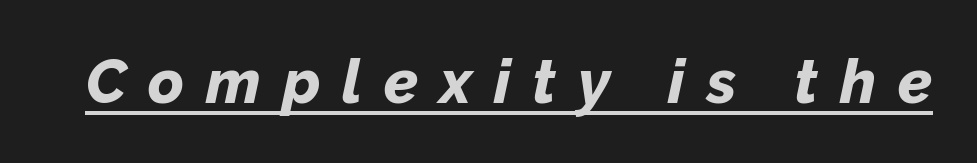
{"italic": "yes", "lean": "right", "slant_degrees": 12, "bold": "yes", "weight": "bold", "width": "normal", "stroke_contrast": "low", "x_height": "medium", "monospaced": "no", "underline": "yes", "letter_spacing": "wide", "letter_spacing_em": 0.36, "glyph_px": 61}
